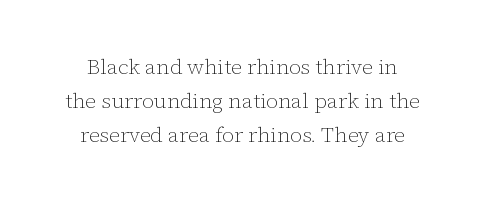
Q: Is the text bold? A: No.
Q: Is the text italic (slanted)? A: No, it is upright.
Q: Is the text underlined? A: No.
Q: Is the spacing between letters normal or unusually wide? A: Normal.
Q: Is the spacing between lines tight, normal or loose? A: Normal.
